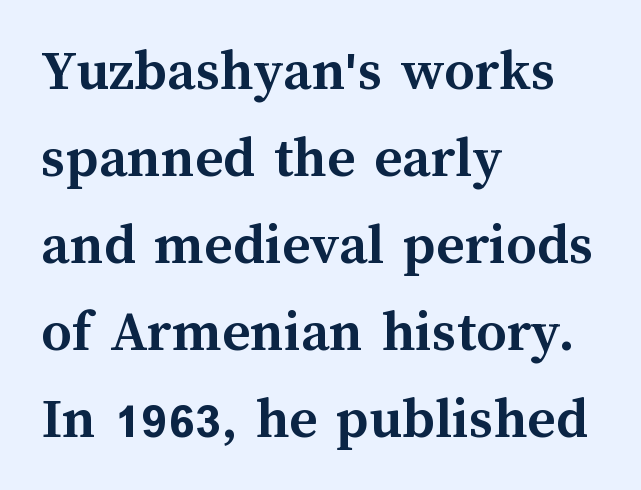
{"italic": "no", "bold": "yes", "weight": "semibold", "width": "normal", "stroke_contrast": "medium", "x_height": "medium", "monospaced": "no", "underline": "no", "align": "left", "line_spacing": "normal", "line_spacing_ratio": 1.45, "letter_spacing": "normal", "letter_spacing_em": 0.0, "glyph_px": 60}
